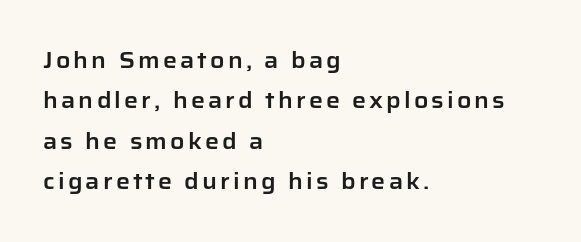
The image shows 22 px text type, upright; set left-aligned, line spacing 1.83x, not underlined.
